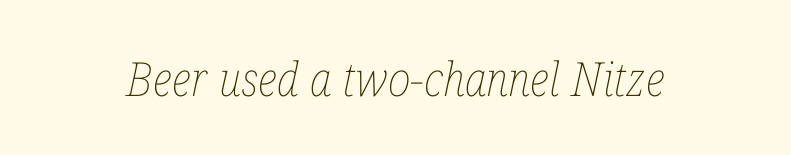
Q: Is the text bold? A: No.
Q: Is the text italic (slanted)? A: Yes, it leans right by about 12 degrees.
Q: Is the text underlined? A: No.
Q: Is the spacing between letters normal or unusually wide? A: Normal.
Q: Width (condensed, normal, or wide)? A: Condensed.
Q: Stroke contrast? A: Low.
Q: x-height? A: Medium.
Q: Monospaced? A: No.
